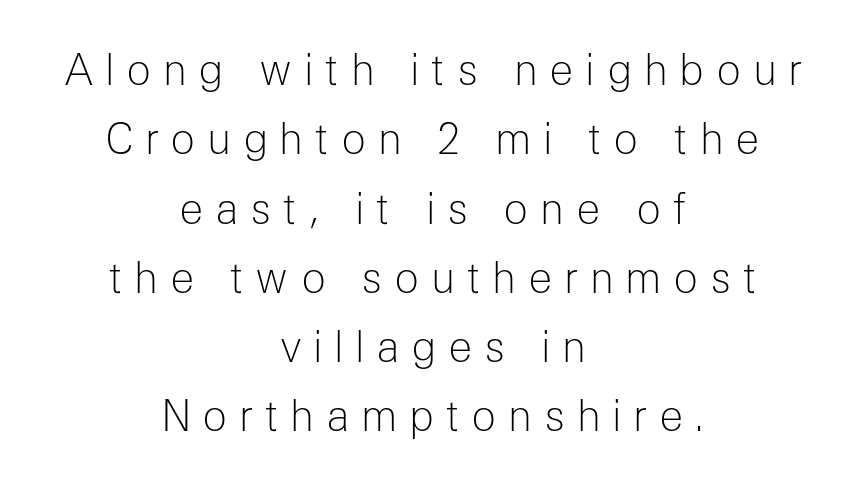
The image shows 41 px light sans-serif type, upright; set centered, normal line spacing (1.69x), unusually wide letter spacing (+0.28 em), not underlined; low stroke contrast and a medium x-height.
